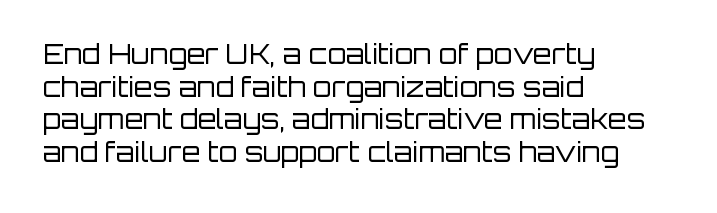
Q: Is the text bold? A: No.
Q: Is the text italic (slanted)? A: No, it is upright.
Q: Is the text underlined? A: No.
Q: How is the paragraph aligned? A: Left-aligned.
Q: Is the spacing between letters normal or unusually wide? A: Normal.
